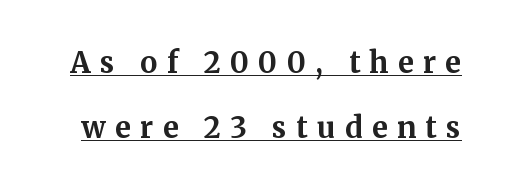
Q: Is the text bold? A: Yes.
Q: Is the text italic (slanted)? A: No, it is upright.
Q: Is the typeface a serif or a sans-serif typeface? A: Serif.
Q: Is the text underlined? A: Yes.
Q: Is the spacing between letters normal or unusually wide? A: Unusually wide.
Q: Is the spacing between lines tight, normal or loose? A: Loose.
Q: Width (condensed, normal, or wide)? A: Normal.
Q: Stroke contrast? A: Medium.
Q: x-height? A: Medium.
Q: Monospaced? A: No.
